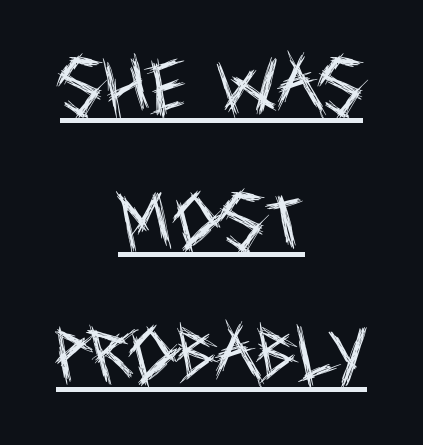
Beneath each row of characters lies a ruled line. Does the lettering tilt? It doesn't — this is upright. You could not count columns in this text — the font is proportionally spaced. Compared with typical paragraphs, the rows here are farther apart. Examine the stroke ends and you'll find no serifs.
